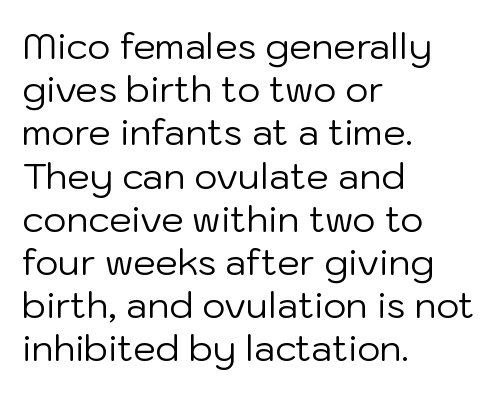
Q: Is the text bold? A: No.
Q: Is the text italic (slanted)? A: No, it is upright.
Q: Is the typeface a serif or a sans-serif typeface? A: Sans-serif.
Q: Is the text underlined? A: No.
Q: How is the paragraph aligned? A: Left-aligned.
Q: Is the spacing between letters normal or unusually wide? A: Normal.
Q: Width (condensed, normal, or wide)? A: Normal.
Q: Stroke contrast? A: Low.
Q: x-height? A: Medium.
Q: Monospaced? A: No.
